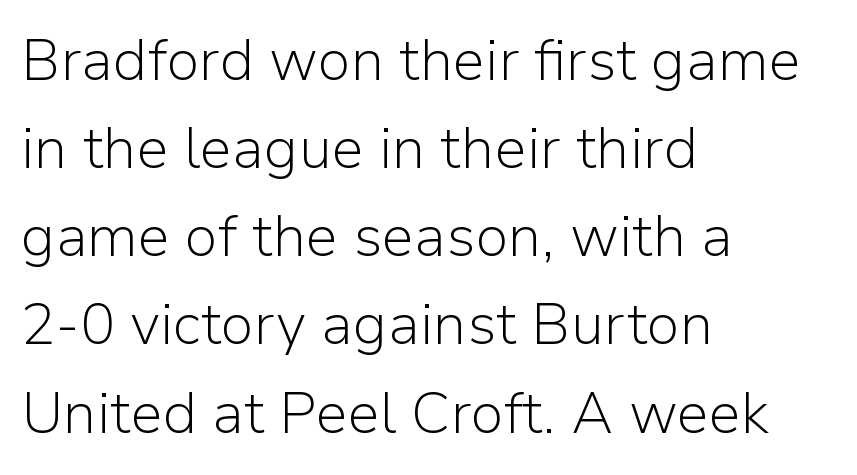
The image shows 58 px light sans-serif type, upright; set left-aligned, normal line spacing (1.52x), normal letter spacing, not underlined; low stroke contrast and a medium x-height.
